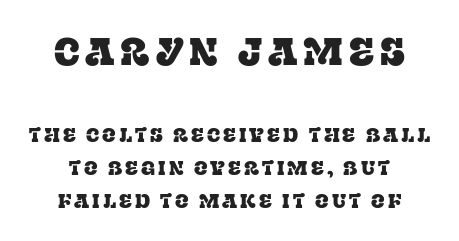
Q: Is the text italic (slanted)? A: No, it is upright.
Q: Is the typeface a serif or a sans-serif typeface? A: Serif.
Q: Is the text underlined? A: No.
Q: How is the paragraph aligned? A: Centered.
Q: Is the spacing between lines tight, normal or loose? A: Normal.
Q: Which block of text is set in a larger size, the first (top) or the second (bottom)? A: The first (top) one.
Q: Width (condensed, normal, or wide)? A: Normal.
Q: Stroke contrast? A: Low.
Q: x-height? A: Large.
Q: Monospaced? A: No.
